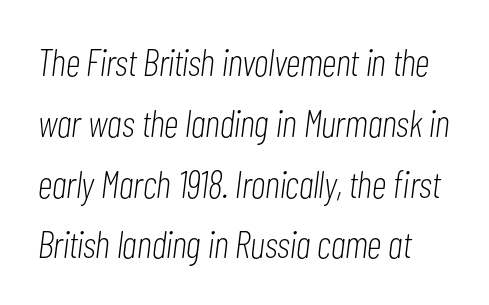
{"italic": "yes", "lean": "right", "slant_degrees": 7, "bold": "no", "weight": "light", "width": "condensed", "stroke_contrast": "low", "x_height": "medium", "monospaced": "no", "underline": "no", "line_spacing": "normal", "line_spacing_ratio": 1.6, "letter_spacing": "normal", "letter_spacing_em": 0.0, "glyph_px": 38}
